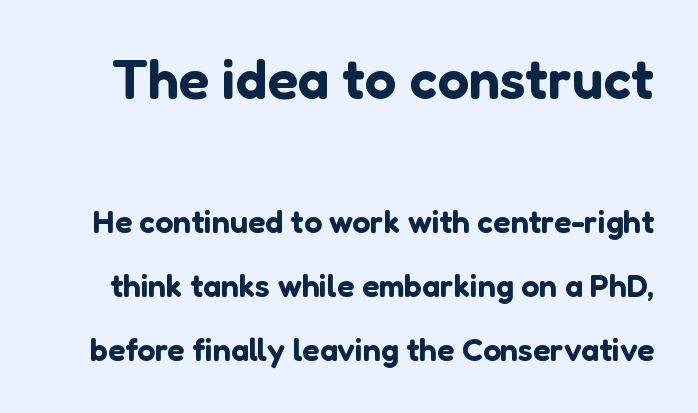
Is the letter spacing exaggerated? No — it looks like the ordinary default. What's the leading like? Stretched, with rows far apart. Each row of text sits above clean, open space. Style check: upright. The block sitting higher on the canvas is the one with enlarged characters. A typesetter would call this proportional, since set widths differ per character.
